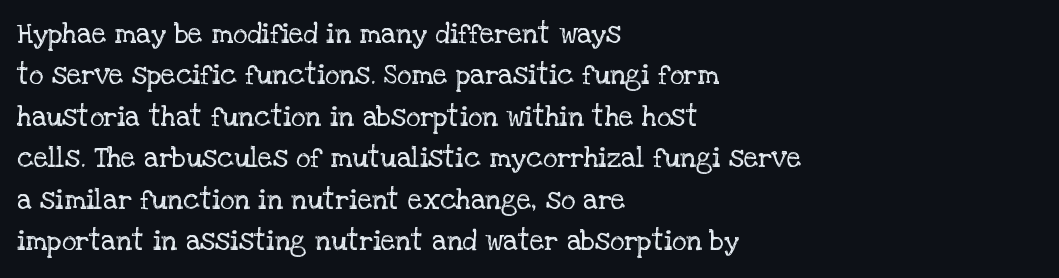
{"serif": "yes", "italic": "no", "bold": "no", "weight": "regular", "width": "normal", "stroke_contrast": "low", "x_height": "large", "monospaced": "no", "underline": "no", "align": "left", "line_spacing": "normal", "line_spacing_ratio": 1.48, "letter_spacing": "normal", "letter_spacing_em": 0.0, "glyph_px": 28}
